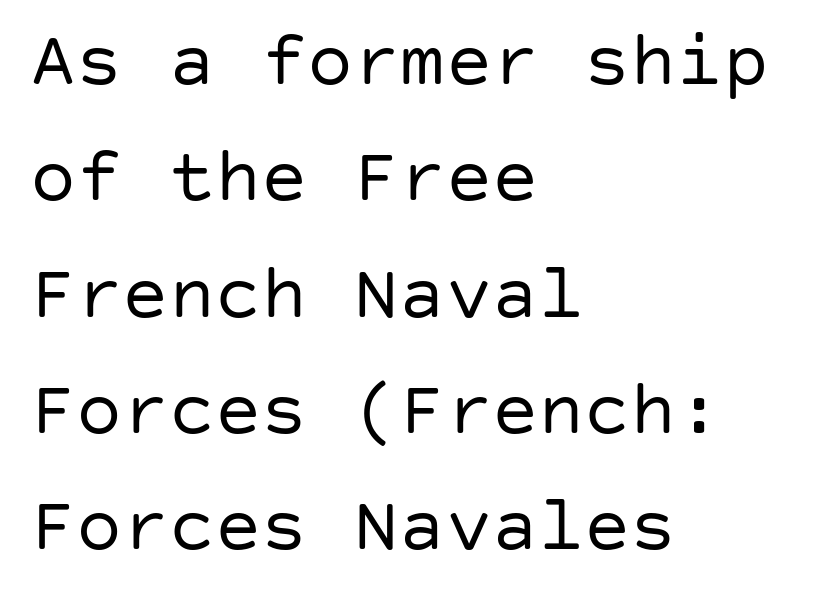
{"serif": "no", "italic": "no", "bold": "no", "weight": "regular", "width": "normal", "stroke_contrast": "low", "x_height": "large", "underline": "no", "align": "left", "line_spacing": "normal", "line_spacing_ratio": 1.51, "letter_spacing": "normal", "letter_spacing_em": 0.0, "glyph_px": 77}
